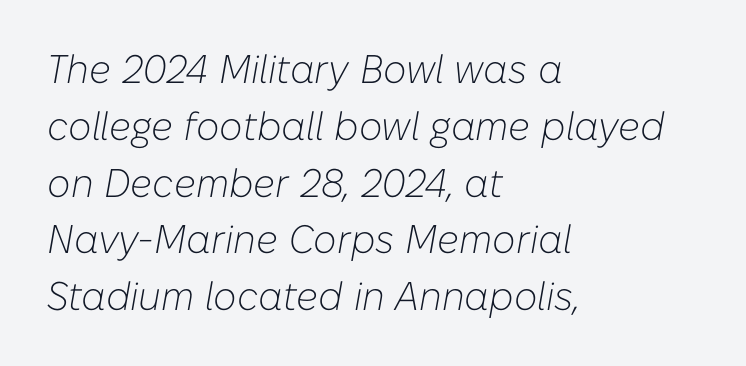
Tracking value appears to be zero — textbook default spacing. Summary of weight: not heavy and not bold. Descender tails drop into unmarked territory. Does the leading feel generous? No, just average. This sample is left-justified, so line endings fall wherever the words run out.
